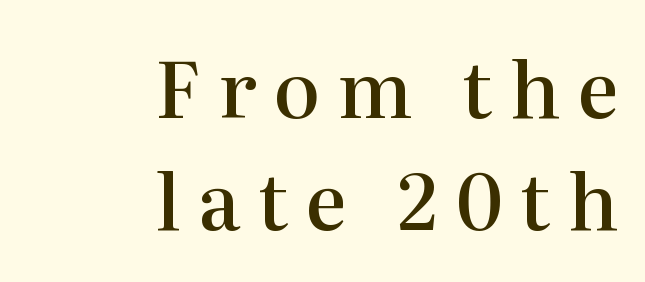
The image shows 78 px semibold serif type, upright; set right-aligned, normal line spacing (1.44x), unusually wide letter spacing (+0.22 em), not underlined; high stroke contrast and a medium x-height.
